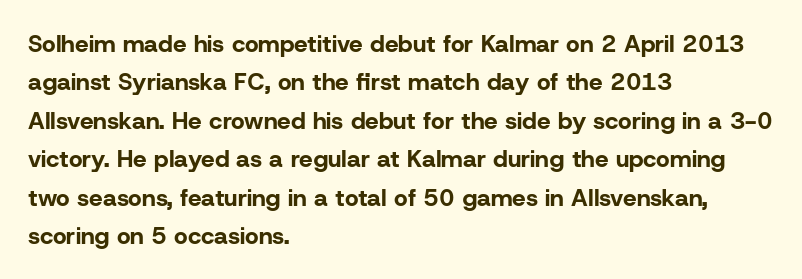
{"italic": "no", "bold": "yes", "underline": "no", "align": "left", "line_spacing": "normal", "line_spacing_ratio": 1.6, "letter_spacing": "normal", "letter_spacing_em": 0.0, "glyph_px": 24}
